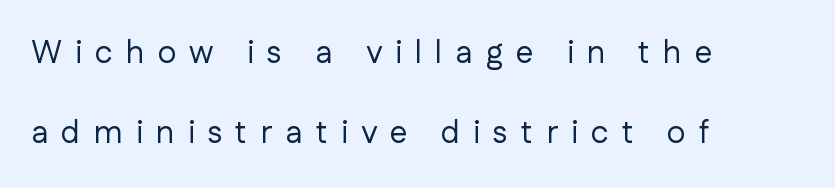
{"serif": "no", "italic": "no", "bold": "no", "weight": "regular", "width": "normal", "stroke_contrast": "low", "x_height": "medium", "monospaced": "no", "underline": "no", "align": "left", "line_spacing": "loose", "line_spacing_ratio": 2.49, "letter_spacing": "wide", "letter_spacing_em": 0.41, "glyph_px": 32}
